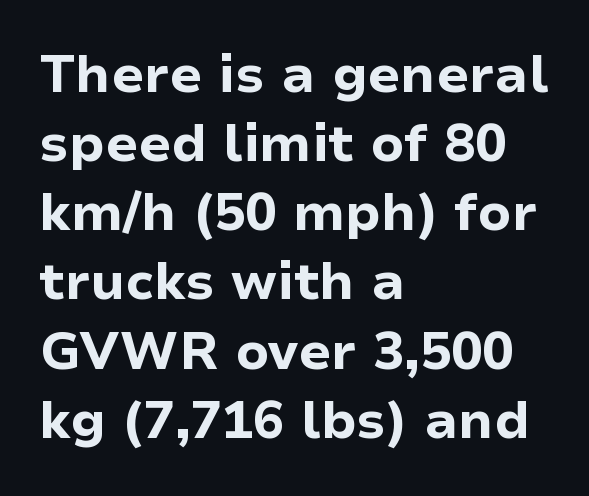
The image shows 52 px bold sans-serif type, upright; set left-aligned, normal line spacing (1.33x), normal letter spacing, not underlined; low stroke contrast and a medium x-height.
